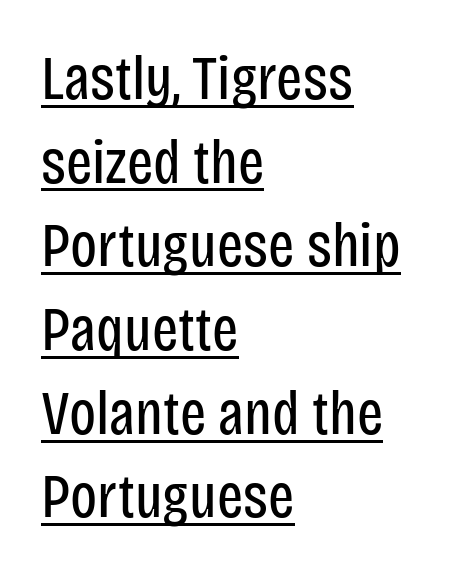
Does the copy run flush right? No — it runs flush left. Characters follow at the spacing the type designer built in. Honestly, the underline is the first thing you notice here. Is this a fixed-width face? No — the glyphs have proportional, varying widths.
